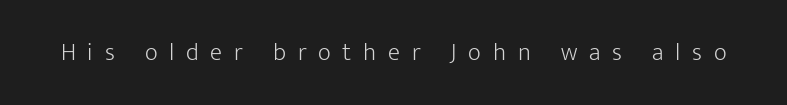
The image shows 25 px text type, upright; set unusually wide letter spacing (+0.47 em), not underlined.
